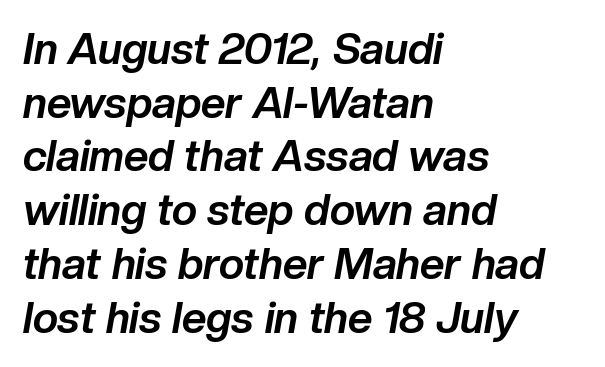
{"italic": "yes", "lean": "right", "slant_degrees": 10, "bold": "yes", "weight": "bold", "width": "normal", "stroke_contrast": "low", "x_height": "medium", "monospaced": "no", "underline": "no", "align": "left", "line_spacing": "normal", "line_spacing_ratio": 1.25, "letter_spacing": "normal", "letter_spacing_em": 0.0, "glyph_px": 43}
